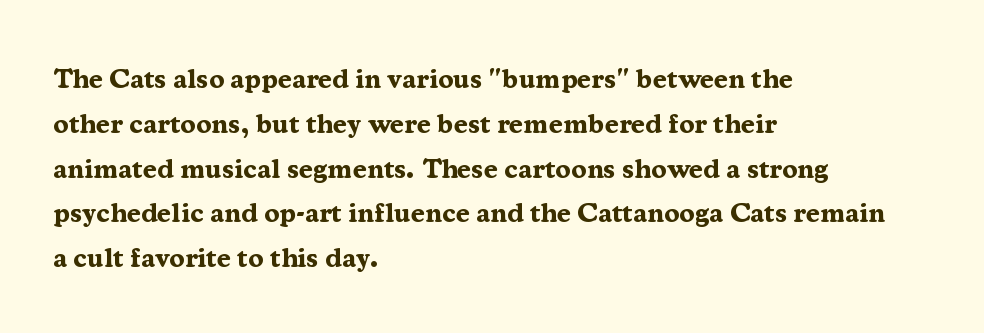
The image shows 28 px bold serif type, upright; set left-aligned, normal line spacing (1.6x), normal letter spacing, not underlined; medium stroke contrast and a medium x-height.
